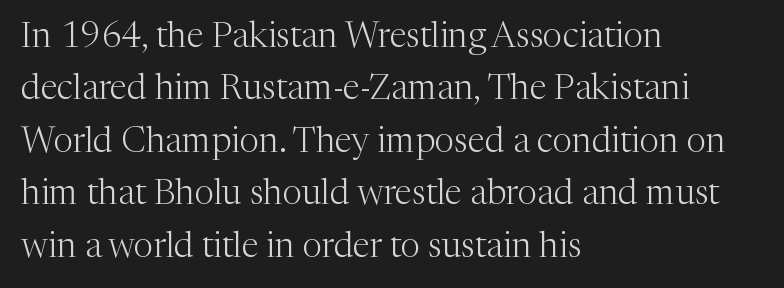
The image shows 35 px light serif type, upright; set left-aligned, normal line spacing (1.5x), normal letter spacing, not underlined; medium stroke contrast and a medium x-height.
